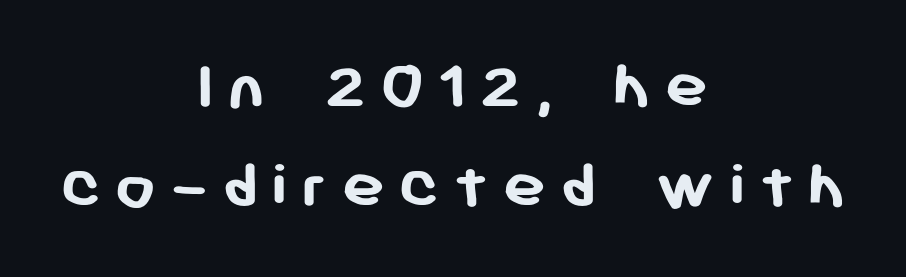
Q: Is the text bold? A: Yes.
Q: Is the text italic (slanted)? A: No, it is upright.
Q: Is the typeface a serif or a sans-serif typeface? A: Sans-serif.
Q: Is the text underlined? A: No.
Q: How is the paragraph aligned? A: Centered.
Q: Is the spacing between lines tight, normal or loose? A: Normal.
Q: Width (condensed, normal, or wide)? A: Normal.
Q: Stroke contrast? A: Low.
Q: x-height? A: Medium.
Q: Monospaced? A: No.
